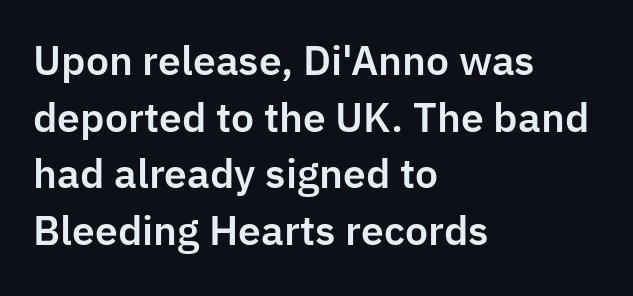
Q: Is the text italic (slanted)? A: No, it is upright.
Q: Is the typeface a serif or a sans-serif typeface? A: Sans-serif.
Q: Is the text underlined? A: No.
Q: How is the paragraph aligned? A: Left-aligned.
Q: Is the spacing between letters normal or unusually wide? A: Normal.
Q: Is the spacing between lines tight, normal or loose? A: Normal.
Q: Width (condensed, normal, or wide)? A: Normal.
Q: Stroke contrast? A: Low.
Q: x-height? A: Medium.
Q: Monospaced? A: No.
